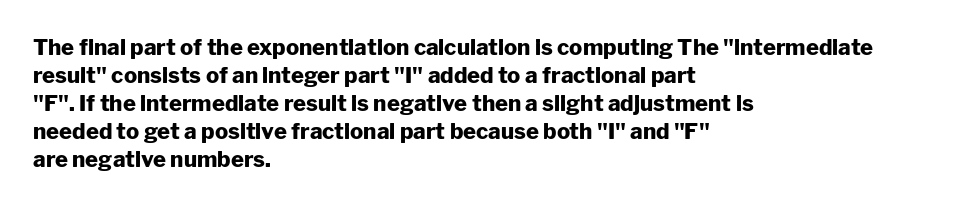
Q: Is the text bold? A: Yes.
Q: Is the text italic (slanted)? A: No, it is upright.
Q: Is the text underlined? A: No.
Q: How is the paragraph aligned? A: Left-aligned.
Q: Is the spacing between letters normal or unusually wide? A: Normal.
Q: Is the spacing between lines tight, normal or loose? A: Normal.
